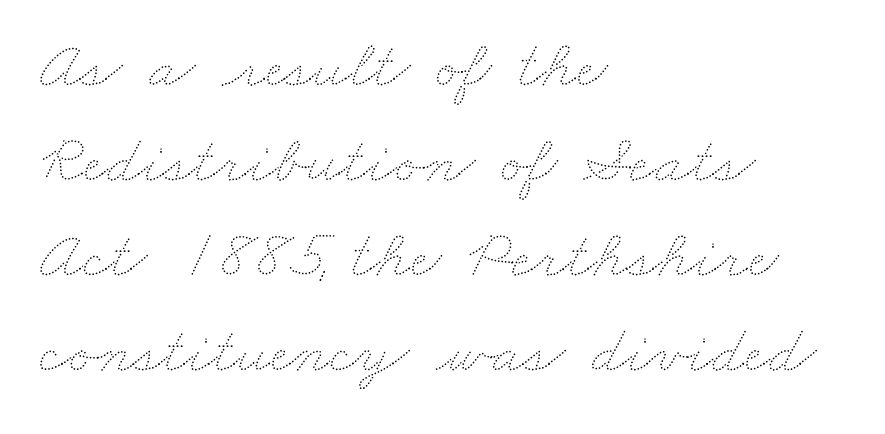
Summary of vertical rhythm: regular, with standard interline spacing. Between one letter and the next there's only the usual sliver of space. The passage shown is typed in a proportional face where columns would drift. The lines in this sample share a left origin and differ only in where they stop. Ink coverage per letter is moderate at most. Bare-footed words on every line.
